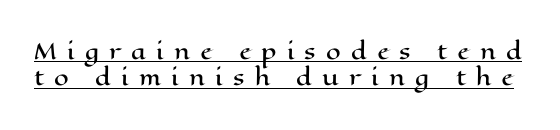
{"italic": "no", "underline": "yes", "line_spacing": "normal", "line_spacing_ratio": 1.25, "letter_spacing": "wide", "letter_spacing_em": 0.48, "glyph_px": 21}
